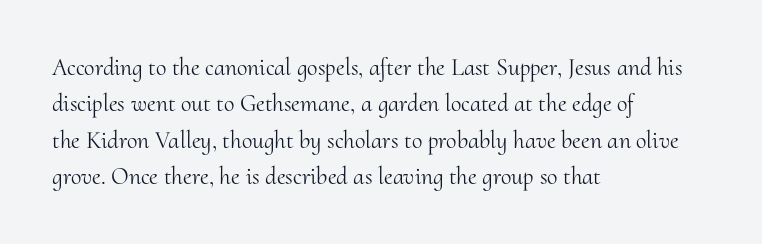
The image shows 24 px text type, upright; set left-aligned, normal line spacing (1.52x), normal letter spacing, not underlined.
